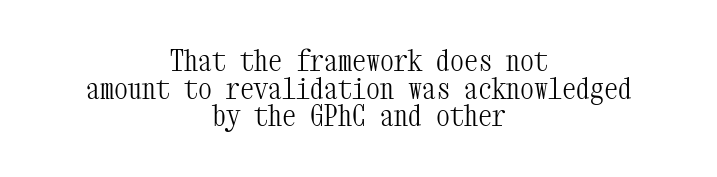
Every row of glyphs is offset so its center matches the block's center. Is this a fixed-width face? Yes — each glyph sits in an identical cell. Serifs: yes, visible at the terminals of the letterforms. Only glyphs here, with clear space below each row. Tall strokes in this sample are plumb rather than angled.
